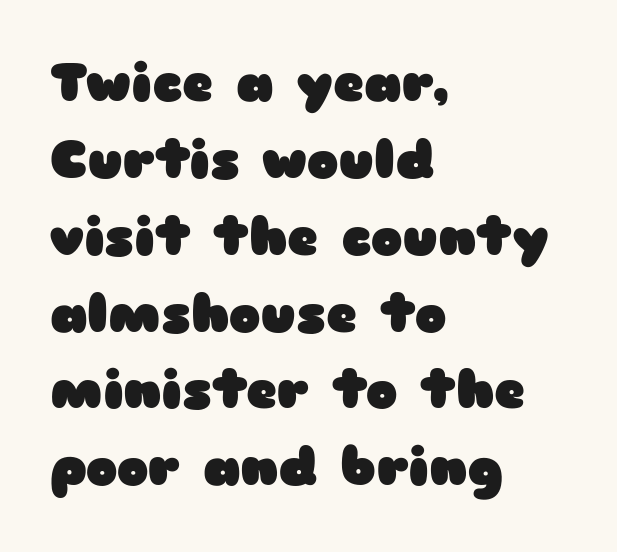
The specimen omits any rule beneath the text block's lines. Posture: straight, roman, zero tilt. Character widths vary here, with narrow letters taking less room than wide ones. The line-height multiplier appears to be the usual default. Each line starts at the same left margin while the right side varies. Strong, thick strokes mark this as bold type.
